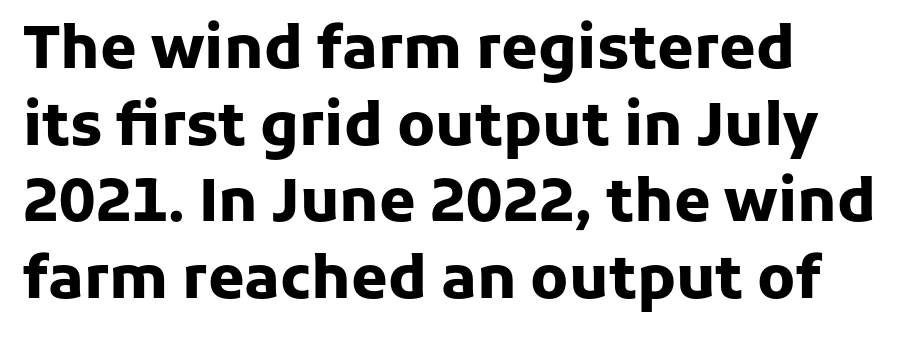
Q: Is the text bold? A: Yes.
Q: Is the text italic (slanted)? A: No, it is upright.
Q: Is the typeface a serif or a sans-serif typeface? A: Sans-serif.
Q: Is the text underlined? A: No.
Q: How is the paragraph aligned? A: Left-aligned.
Q: Is the spacing between letters normal or unusually wide? A: Normal.
Q: Is the spacing between lines tight, normal or loose? A: Normal.
Q: Width (condensed, normal, or wide)? A: Normal.
Q: Stroke contrast? A: Low.
Q: x-height? A: Medium.
Q: Monospaced? A: No.
